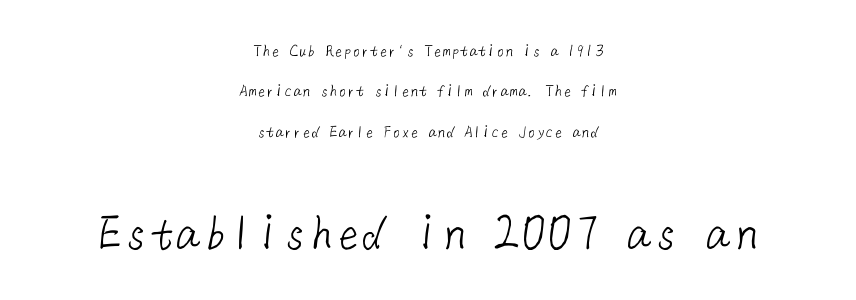
Q: Is the text bold? A: No.
Q: Is the typeface a serif or a sans-serif typeface? A: Sans-serif.
Q: Is the text underlined? A: No.
Q: How is the paragraph aligned? A: Centered.
Q: Is the spacing between letters normal or unusually wide? A: Normal.
Q: Is the spacing between lines tight, normal or loose? A: Loose.
Q: Which block of text is set in a larger size, the first (top) or the second (bottom)? A: The second (bottom) one.
Q: Width (condensed, normal, or wide)? A: Normal.
Q: Stroke contrast? A: Low.
Q: x-height? A: Medium.
